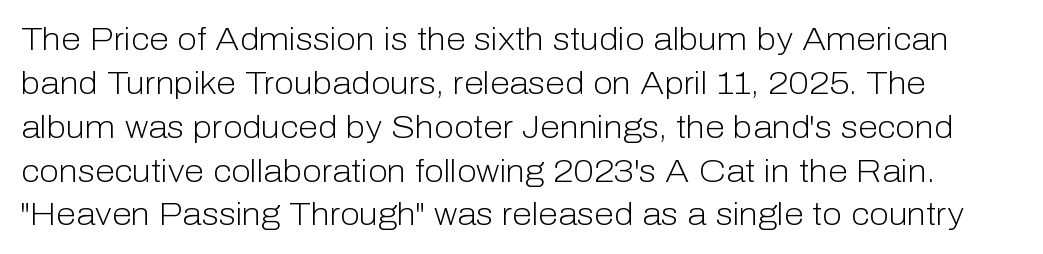
{"serif": "no", "italic": "no", "bold": "no", "weight": "light", "width": "normal", "stroke_contrast": "low", "x_height": "medium", "monospaced": "no", "underline": "no", "line_spacing": "normal", "line_spacing_ratio": 1.37, "letter_spacing": "normal", "letter_spacing_em": 0.0, "glyph_px": 32}
